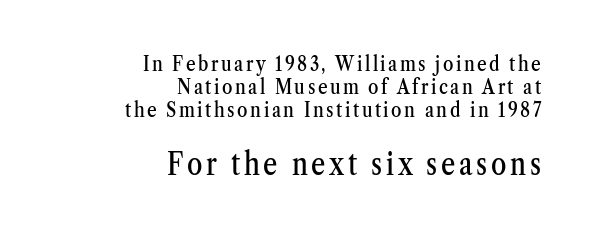
{"serif": "yes", "italic": "no", "width": "condensed", "stroke_contrast": "medium", "x_height": "medium", "monospaced": "no", "underline": "no", "align": "right", "line_spacing": "tight", "line_spacing_ratio": 1.1, "larger_block": "second", "size_ratio": 1.48, "glyph_px": 31}
